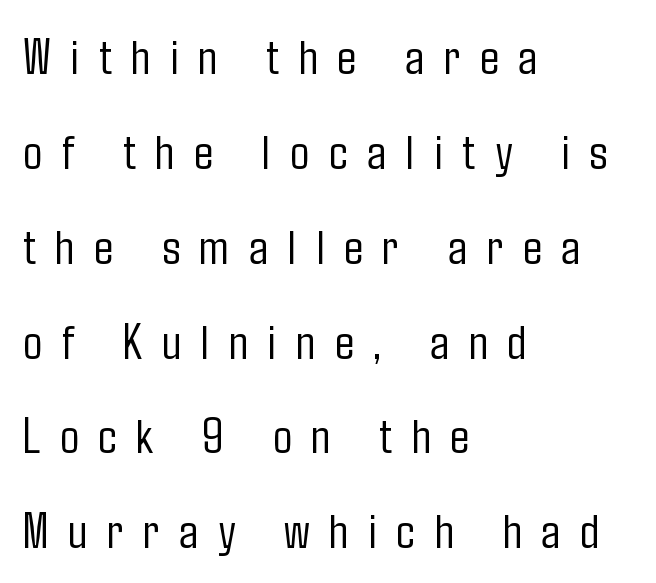
{"serif": "no", "italic": "no", "bold": "no", "weight": "light", "width": "condensed", "stroke_contrast": "low", "x_height": "medium", "monospaced": "no", "underline": "no", "align": "left", "line_spacing_ratio": 1.86, "letter_spacing": "wide", "letter_spacing_em": 0.38, "glyph_px": 51}
